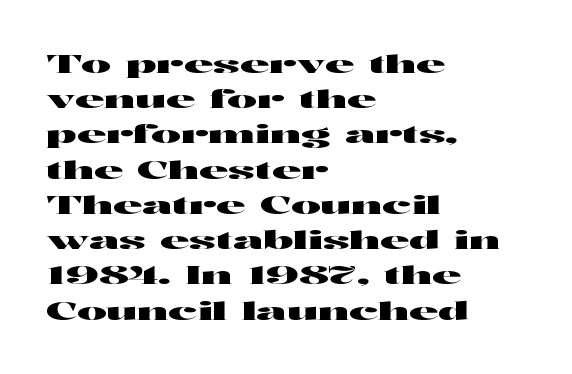
Posture: straight, roman, zero tilt. This rendering uses left alignment, leaving the right contour irregular. This sample keeps an unexceptional amount of space between lines. Bare-footed words on every line.
